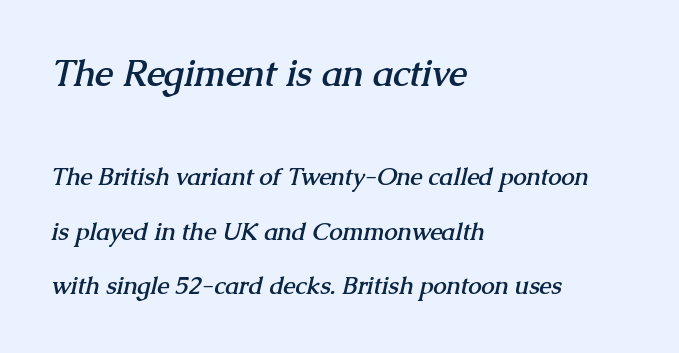
Q: Is the text bold? A: Yes.
Q: Is the typeface a serif or a sans-serif typeface? A: Serif.
Q: Is the text underlined? A: No.
Q: How is the paragraph aligned? A: Left-aligned.
Q: Is the spacing between letters normal or unusually wide? A: Normal.
Q: Is the spacing between lines tight, normal or loose? A: Loose.
Q: Which block of text is set in a larger size, the first (top) or the second (bottom)? A: The first (top) one.
Q: Width (condensed, normal, or wide)? A: Normal.
Q: Stroke contrast? A: Medium.
Q: x-height? A: Medium.
Q: Monospaced? A: No.
